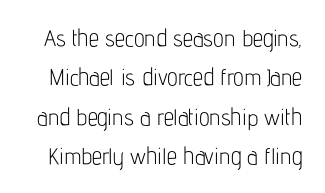
Q: Is the text bold? A: No.
Q: Is the text italic (slanted)? A: No, it is upright.
Q: Is the text underlined? A: No.
Q: Is the spacing between letters normal or unusually wide? A: Normal.
